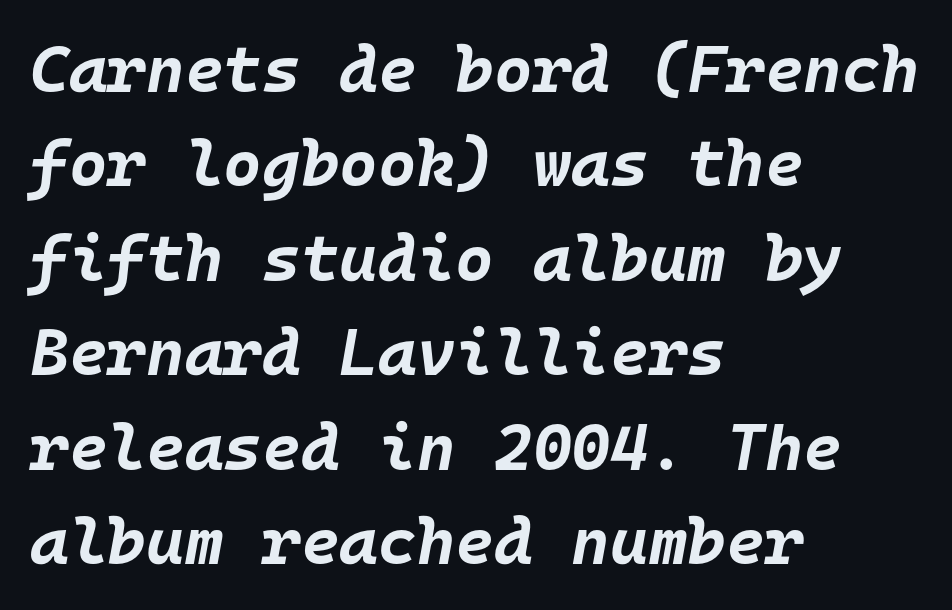
{"italic": "yes", "lean": "right", "slant_degrees": 10, "bold": "yes", "weight": "bold", "width": "normal", "stroke_contrast": "low", "x_height": "large", "monospaced": "yes", "underline": "no", "align": "left", "line_spacing": "normal", "line_spacing_ratio": 1.43, "letter_spacing": "normal", "letter_spacing_em": 0.0, "glyph_px": 66}
